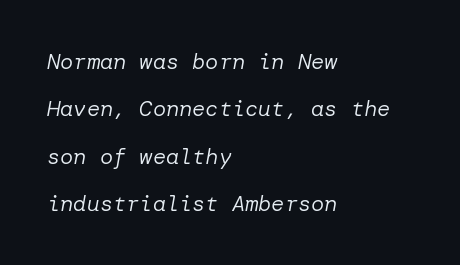
Q: Is the text bold? A: No.
Q: Is the text italic (slanted)? A: Yes, it leans right by about 10 degrees.
Q: Is the text underlined? A: No.
Q: How is the paragraph aligned? A: Left-aligned.
Q: Is the spacing between letters normal or unusually wide? A: Normal.
Q: Is the spacing between lines tight, normal or loose? A: Loose.
